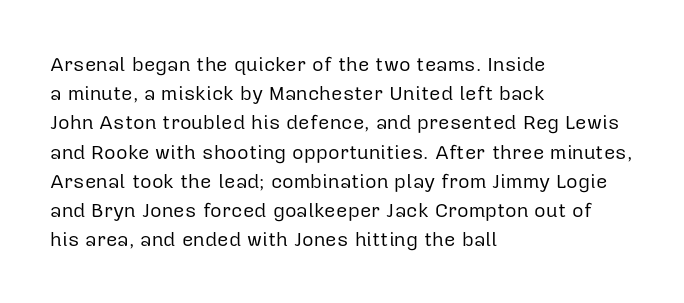
{"italic": "no", "bold": "no", "underline": "no", "align": "left", "line_spacing": "normal", "line_spacing_ratio": 1.46, "letter_spacing": "normal", "letter_spacing_em": 0.0, "glyph_px": 20}
